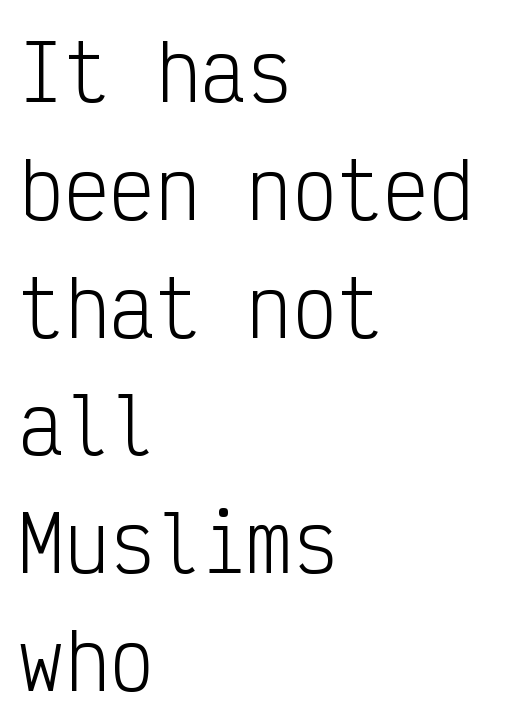
The image shows 76 px light, condensed sans-serif type, upright, monospaced; set left-aligned, normal line spacing (1.55x), normal letter spacing, not underlined; low stroke contrast and a medium x-height.
